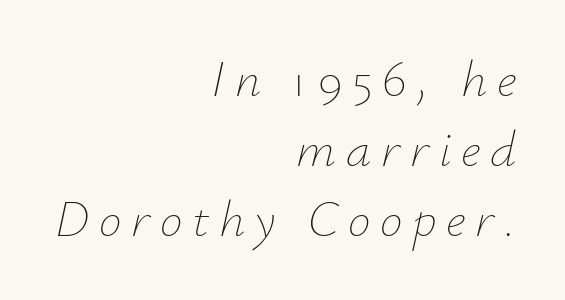
The image shows 51 px thin type, italic (leaning right); set right-aligned, normal line spacing (1.37x), not underlined; low stroke contrast and a small x-height.
